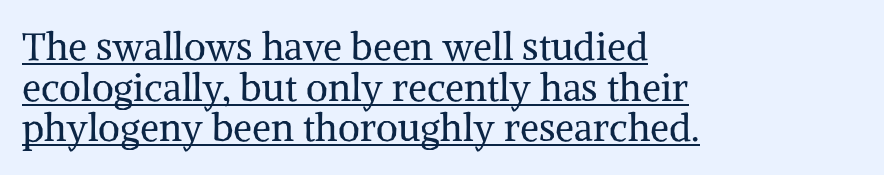
The string is rendered with underlining switched on. If you drew a line through each stem, it would be perfectly vertical. Character widths vary here, with narrow letters taking less room than wide ones. This rendering uses left alignment, leaving the right contour irregular. The leading is snug, giving the passage a crowded texture.
